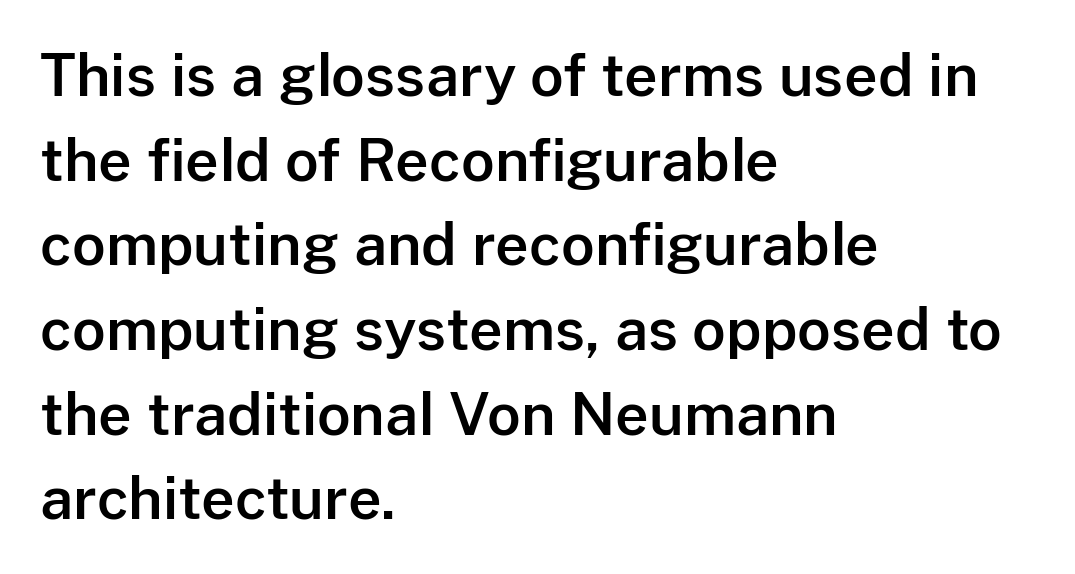
{"serif": "no", "italic": "no", "width": "normal", "stroke_contrast": "low", "x_height": "medium", "monospaced": "no", "underline": "no", "align": "left", "line_spacing": "normal", "line_spacing_ratio": 1.46, "letter_spacing": "normal", "letter_spacing_em": 0.0, "glyph_px": 58}
